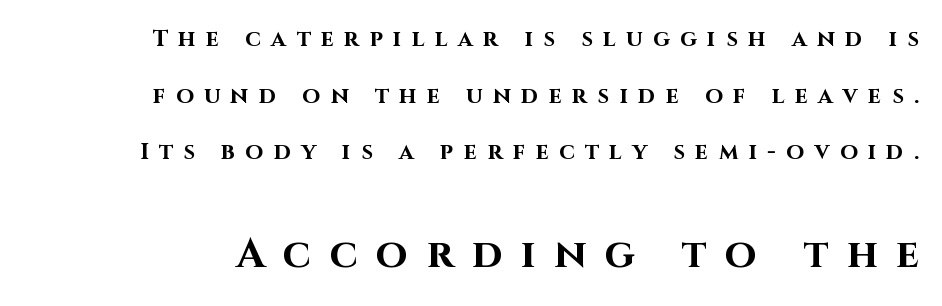
The image shows 41 px bold sans-serif type, upright; set loose line spacing (2.46x), unusually wide letter spacing (+0.45 em), not underlined; the second (bottom) block is 1.78x larger; high stroke contrast and a large x-height.
